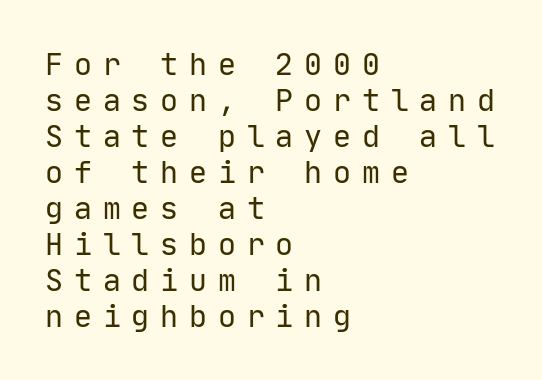
Q: Is the text bold? A: No.
Q: Is the text italic (slanted)? A: No, it is upright.
Q: Is the typeface a serif or a sans-serif typeface? A: Sans-serif.
Q: Is the text underlined? A: No.
Q: How is the paragraph aligned? A: Left-aligned.
Q: Is the spacing between letters normal or unusually wide? A: Unusually wide.
Q: Width (condensed, normal, or wide)? A: Normal.
Q: Stroke contrast? A: Low.
Q: x-height? A: Medium.
Q: Monospaced? A: Yes.
